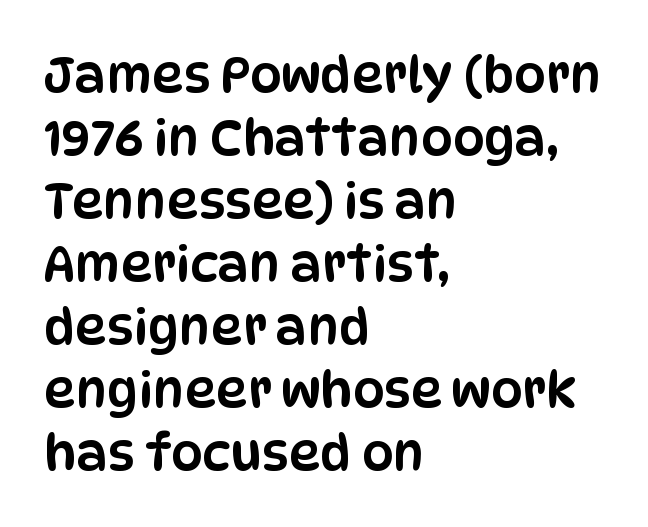
The letters sit at their default tracking, neither squeezed nor spread. Regarding serifs, this sample does without them. Nope, not italic — everything's standing straight. The passage is arranged the way most books set body copy — flush left. Reading down the column, the eye jumps a familiar distance to each next line. The glyphs are unaccompanied by any horizontal stroke below them.
